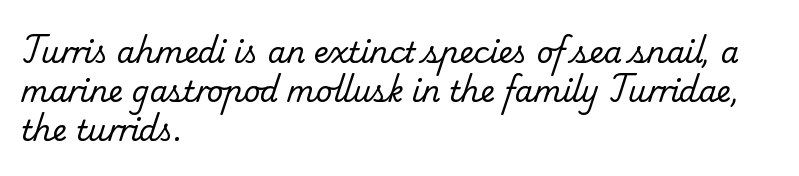
{"serif": "yes", "bold": "no", "weight": "regular", "width": "normal", "stroke_contrast": "low", "x_height": "small", "monospaced": "no", "underline": "no", "align": "left", "line_spacing": "normal", "line_spacing_ratio": 1.35, "letter_spacing": "normal", "letter_spacing_em": 0.0, "glyph_px": 29}
